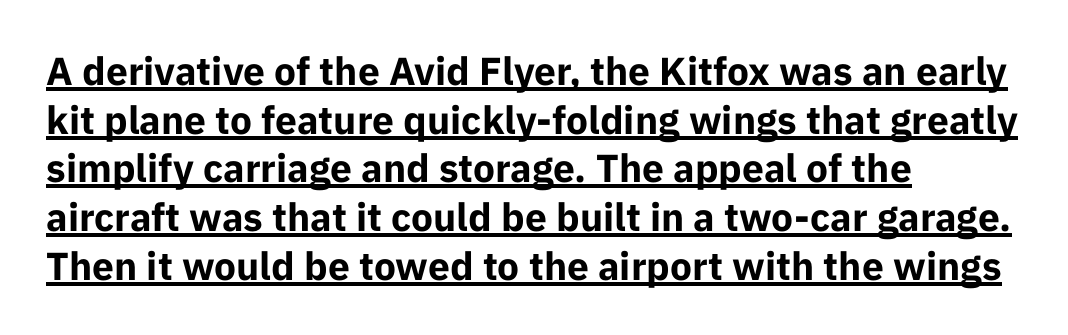
The rows are spaced the way most documents space them. Weight: bold. Compared with typical body copy, the letter spacing here is the same. Descenders here cross a horizontal rule under the line.
